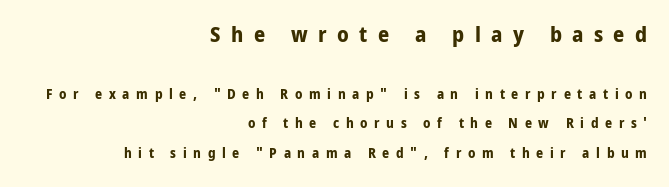
Q: Is the text bold? A: Yes.
Q: Is the text italic (slanted)? A: No, it is upright.
Q: Is the text underlined? A: No.
Q: How is the paragraph aligned? A: Right-aligned.
Q: Is the spacing between letters normal or unusually wide? A: Unusually wide.
Q: Is the spacing between lines tight, normal or loose? A: Loose.
Q: Which block of text is set in a larger size, the first (top) or the second (bottom)? A: The first (top) one.
